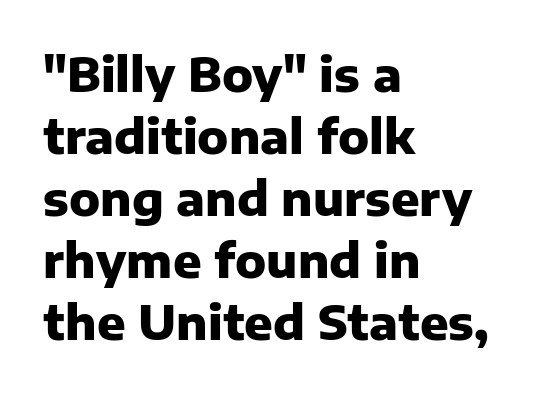
{"serif": "no", "italic": "no", "bold": "yes", "weight": "heavy", "width": "normal", "stroke_contrast": "low", "x_height": "medium", "monospaced": "no", "underline": "no", "align": "left", "line_spacing": "normal", "line_spacing_ratio": 1.32, "letter_spacing": "normal", "letter_spacing_em": 0.0, "glyph_px": 47}
